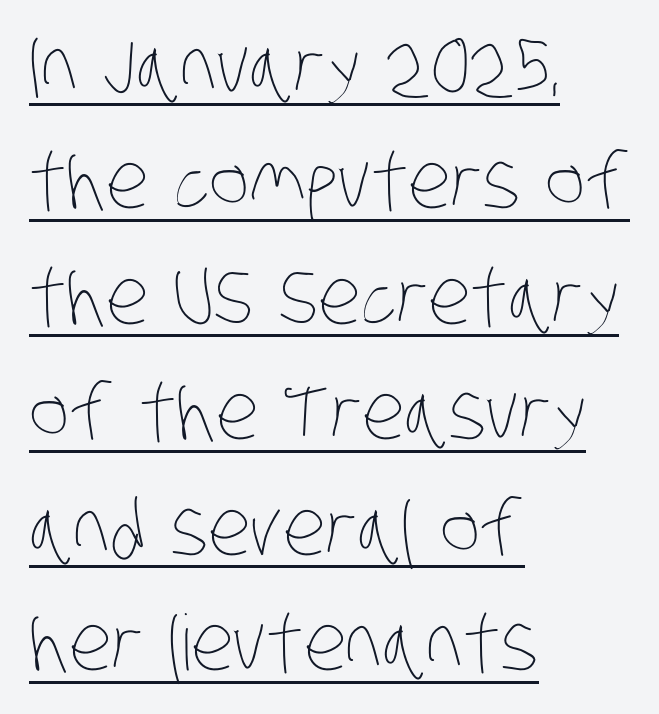
{"bold": "no", "weight": "thin", "width": "condensed", "stroke_contrast": "low", "x_height": "large", "monospaced": "no", "underline": "yes", "align": "left", "line_spacing": "normal", "line_spacing_ratio": 1.5, "letter_spacing": "normal", "letter_spacing_em": 0.0, "glyph_px": 77}
